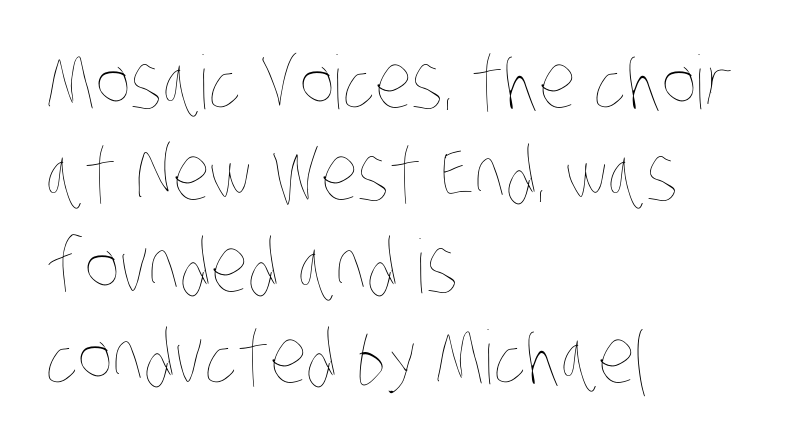
Q: Is the text bold? A: No.
Q: Is the text underlined? A: No.
Q: How is the paragraph aligned? A: Left-aligned.
Q: Is the spacing between letters normal or unusually wide? A: Normal.
Q: Width (condensed, normal, or wide)? A: Condensed.
Q: Stroke contrast? A: Low.
Q: x-height? A: Large.
Q: Monospaced? A: No.
